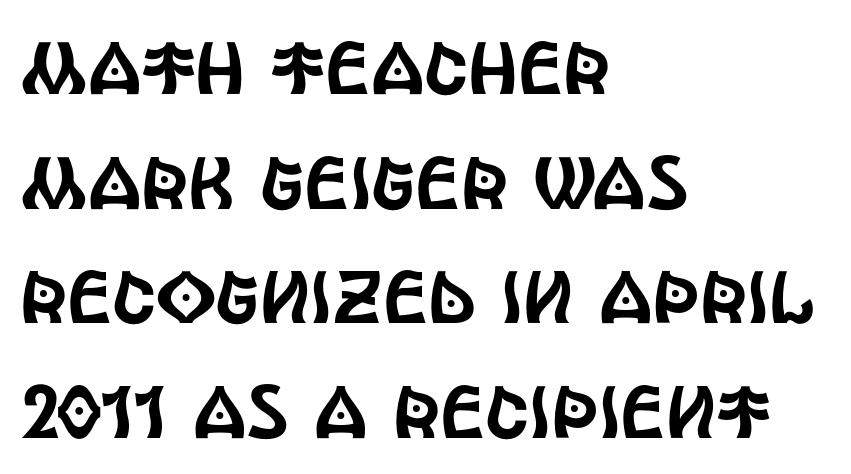
A typesetter would label this face a sans. This sample has the flowing, uneven cadence of proportional lettering. Each row of text sits above clean, open space. Every stem runs plumb, perpendicular to the baseline. The tracking reads as untouched default to a designer's eye.
